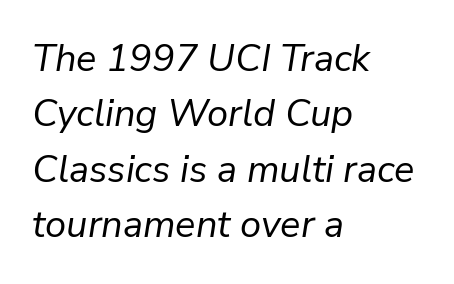
The image shows 38 px regular-weight type, italic (leaning right); set left-aligned, normal line spacing (1.46x), normal letter spacing, not underlined; low stroke contrast and a medium x-height.
